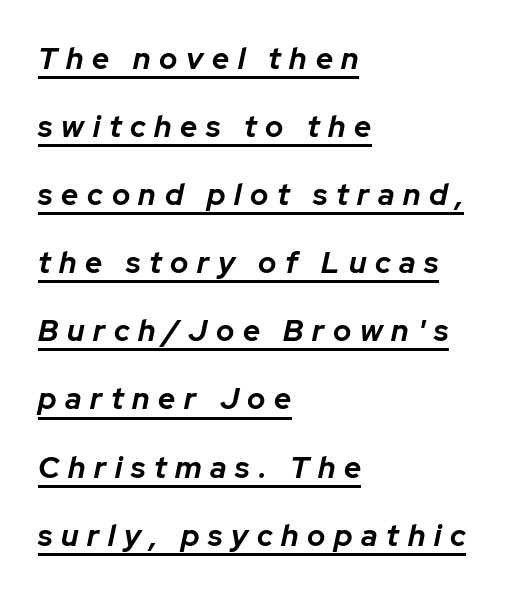
The image shows 30 px bold type, italic (leaning right); set left-aligned, loose line spacing (2.27x), unusually wide letter spacing (+0.29 em), underlined; low stroke contrast and a medium x-height.
